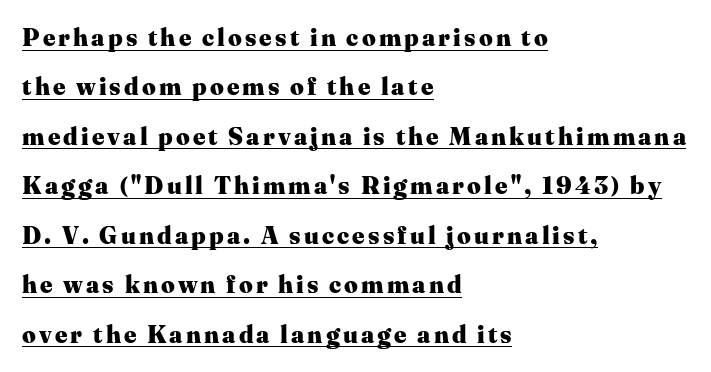
Q: Is the text bold? A: Yes.
Q: Is the text italic (slanted)? A: No, it is upright.
Q: Is the text underlined? A: Yes.
Q: How is the paragraph aligned? A: Left-aligned.
Q: Is the spacing between lines tight, normal or loose? A: Loose.
